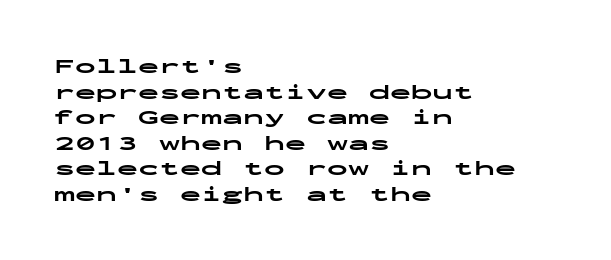
The image shows 21 px bold type, upright; set left-aligned, line spacing 1.22x, normal letter spacing, not underlined.
